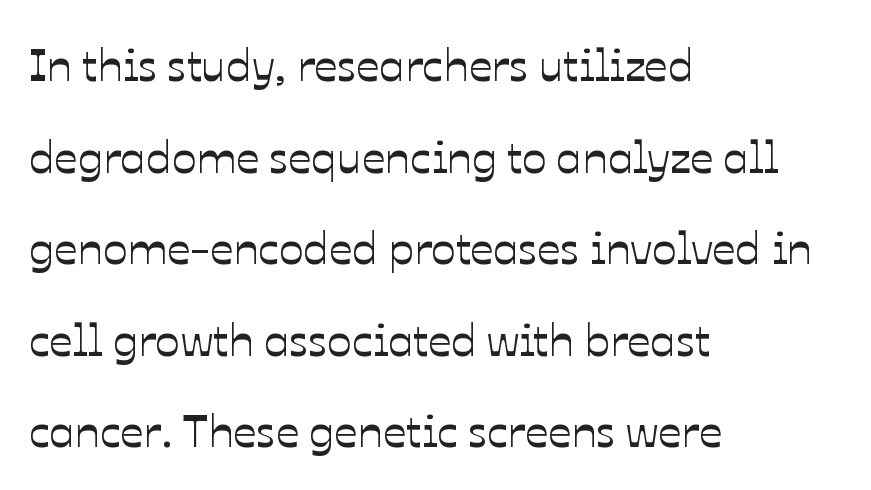
{"italic": "no", "width": "normal", "stroke_contrast": "low", "x_height": "medium", "monospaced": "no", "underline": "no", "align": "left", "line_spacing": "loose", "line_spacing_ratio": 1.99, "letter_spacing": "normal", "letter_spacing_em": 0.0, "glyph_px": 46}
